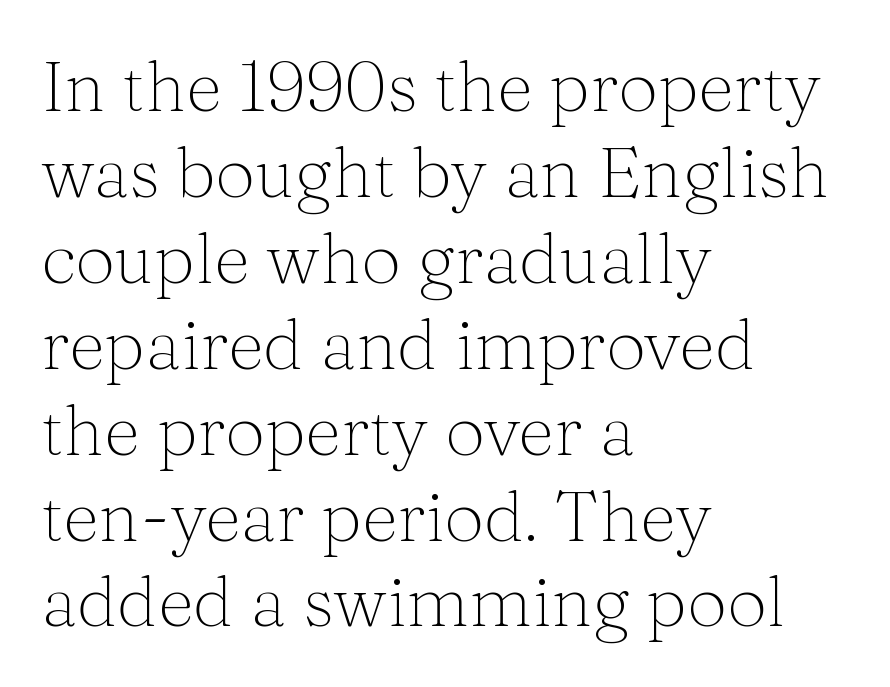
The rag falls on the right side of this text block. The letters look calm and open, with moderate or lighter stems. Words float on clear page, feet unadorned. Unlike a clean sans, this face finishes its strokes with serifs. Proportional: the letters do not fall into vertical columns. Is the letter spacing exaggerated? No — it looks like the ordinary default.
